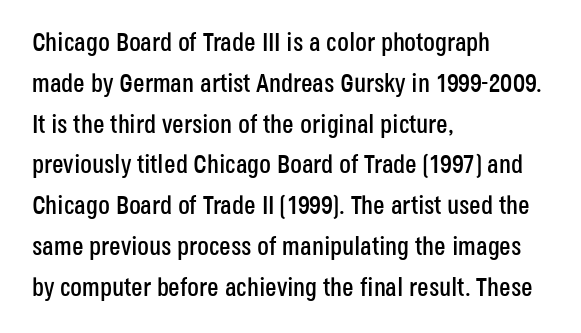
{"italic": "no", "underline": "no", "align": "left", "line_spacing": "normal", "line_spacing_ratio": 1.57, "letter_spacing": "normal", "letter_spacing_em": 0.0, "glyph_px": 26}
